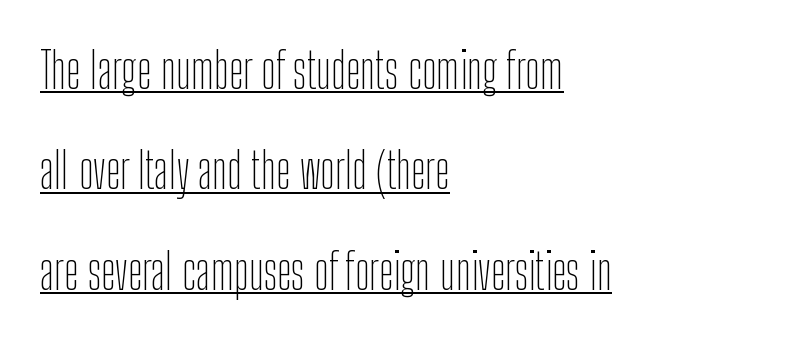
The image shows 49 px thin, condensed sans-serif type, upright; set left-aligned, loose line spacing (2.05x), normal letter spacing, underlined; low stroke contrast and a medium x-height.
